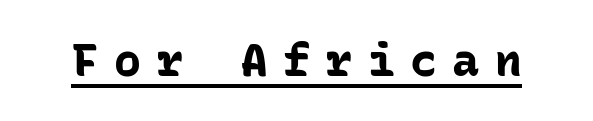
{"serif": "no", "italic": "no", "bold": "yes", "weight": "bold", "width": "normal", "stroke_contrast": "low", "x_height": "medium", "monospaced": "yes", "underline": "yes", "letter_spacing": "wide", "letter_spacing_em": 0.34, "glyph_px": 45}
